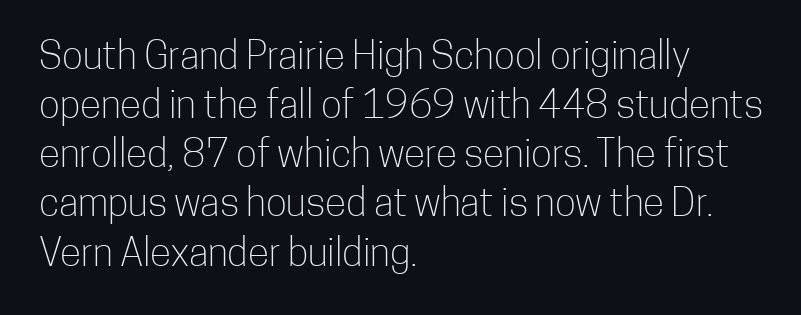
{"serif": "no", "italic": "no", "bold": "no", "weight": "light", "width": "condensed", "stroke_contrast": "low", "x_height": "medium", "monospaced": "no", "underline": "no", "align": "left", "line_spacing": "normal", "line_spacing_ratio": 1.26, "letter_spacing": "normal", "letter_spacing_em": 0.0, "glyph_px": 39}
